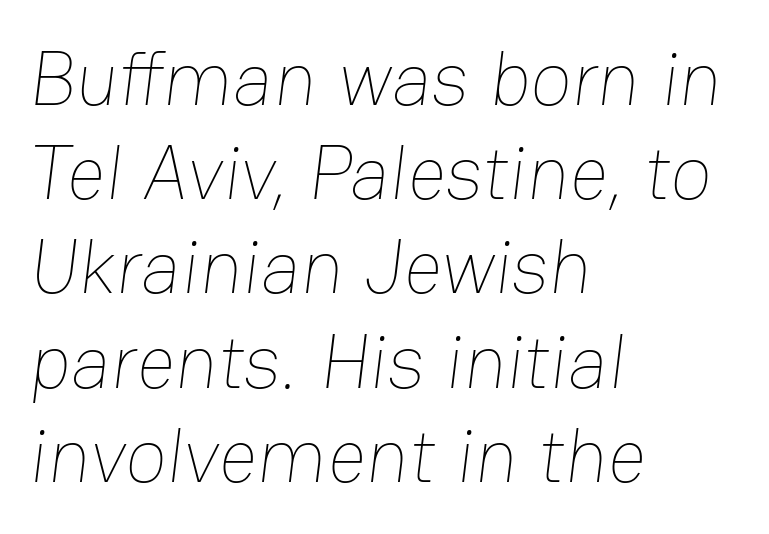
Is this a heavy cut? Hardly; it is regular or lighter. A typesetter would call this proportional, since set widths differ per character. A student would call this left alignment; a typographer would say flush left, rag right. Students, note that the glyphs here touch the page at normal intervals. Plain, unruled lines of type.
